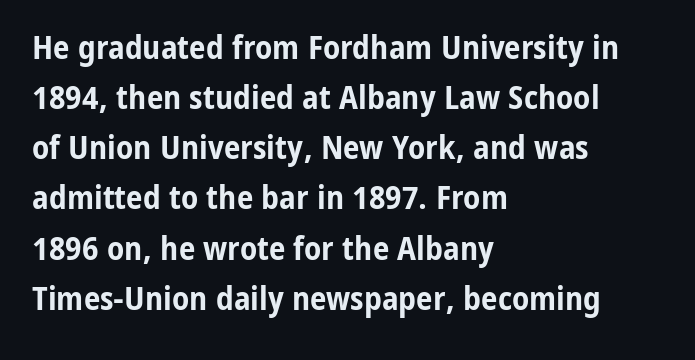
The image shows 33 px bold, condensed sans-serif type, upright; set left-aligned, normal line spacing (1.52x), normal letter spacing, not underlined; low stroke contrast and a medium x-height.
